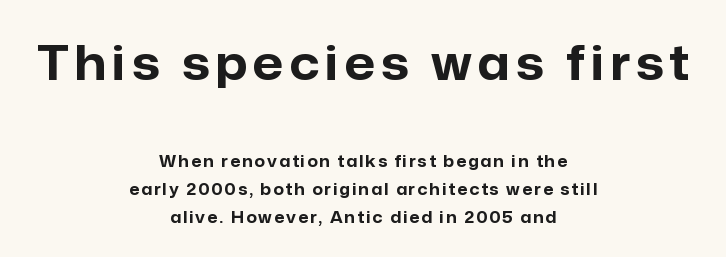
This sample has the flowing, uneven cadence of proportional lettering. Size hierarchy here favors the leading block over the trailing one. Quick note: underline off. The rendering uses a bold face; every stroke is thick and dark. Casual observation: everything's sitting right in the middle.
